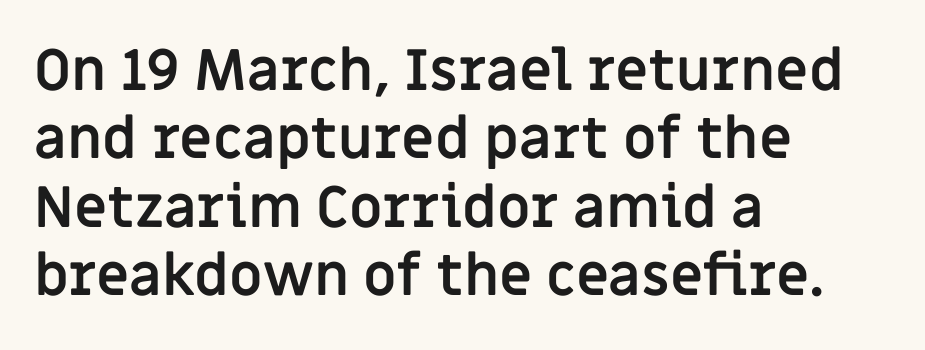
Chunky letters — that's bold for sure. Nobody touched the tracking dial on this one. Descenders are the only things crossing below the line. You can tell from the bare stems that sans-serif type was used. Do the characters align in a grid? No, the font is proportional. Quick note: not italic, upright.
